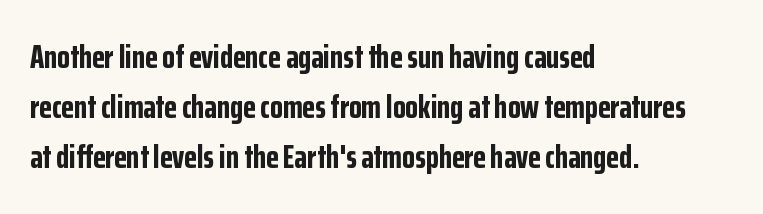
Weight check: bold — yes, fully. These lines were composed using upright roman letters. Anything drawn beneath the words? Only blank space. Regarding serifs, this sample does without them.
